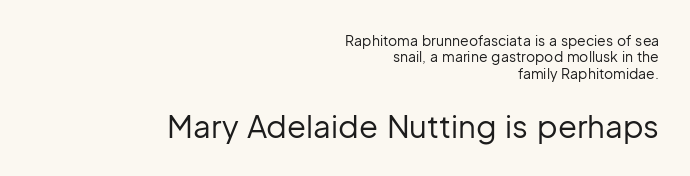
Q: Is the text bold? A: No.
Q: Is the text italic (slanted)? A: No, it is upright.
Q: Is the typeface a serif or a sans-serif typeface? A: Sans-serif.
Q: Is the text underlined? A: No.
Q: How is the paragraph aligned? A: Right-aligned.
Q: Is the spacing between letters normal or unusually wide? A: Normal.
Q: Which block of text is set in a larger size, the first (top) or the second (bottom)? A: The second (bottom) one.
Q: Width (condensed, normal, or wide)? A: Normal.
Q: Stroke contrast? A: Low.
Q: x-height? A: Medium.
Q: Monospaced? A: No.
